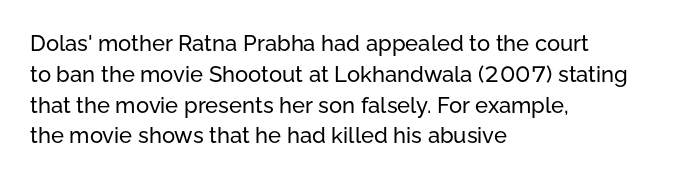
{"italic": "no", "underline": "no", "align": "left", "line_spacing": "normal", "line_spacing_ratio": 1.4, "letter_spacing": "normal", "letter_spacing_em": 0.0, "glyph_px": 22}
